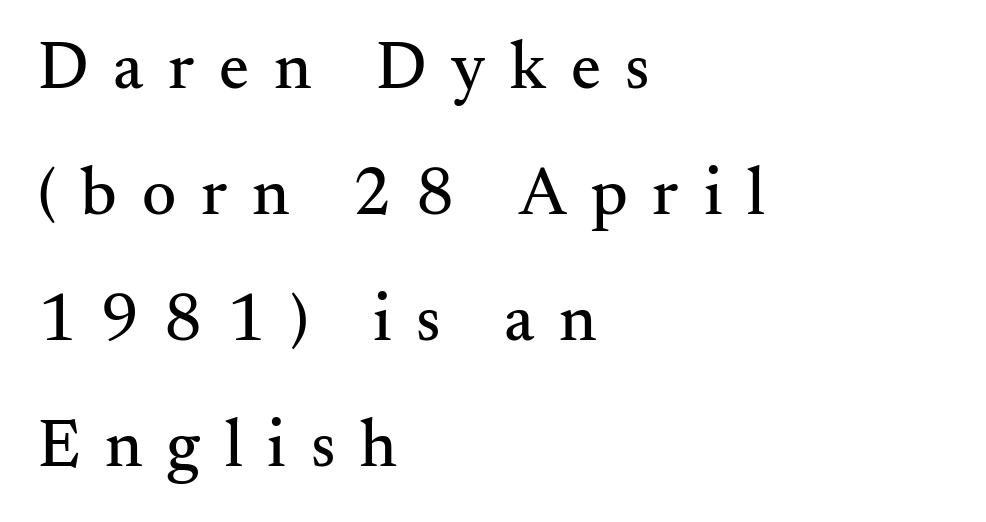
This rendering uses left alignment, leaving the right contour irregular. Loose tracking; the words dissolve into strings of separated letters. The face used here is proportionally spaced, like ordinary book or web type. Rule under the text: the space is simply empty.
